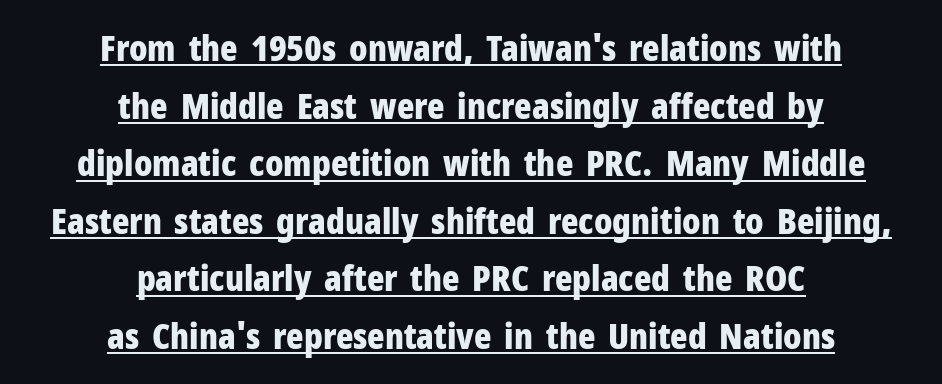
The image shows 36 px bold, condensed sans-serif type, upright; set centered, normal line spacing (1.6x), normal letter spacing, underlined; low stroke contrast and a medium x-height.
